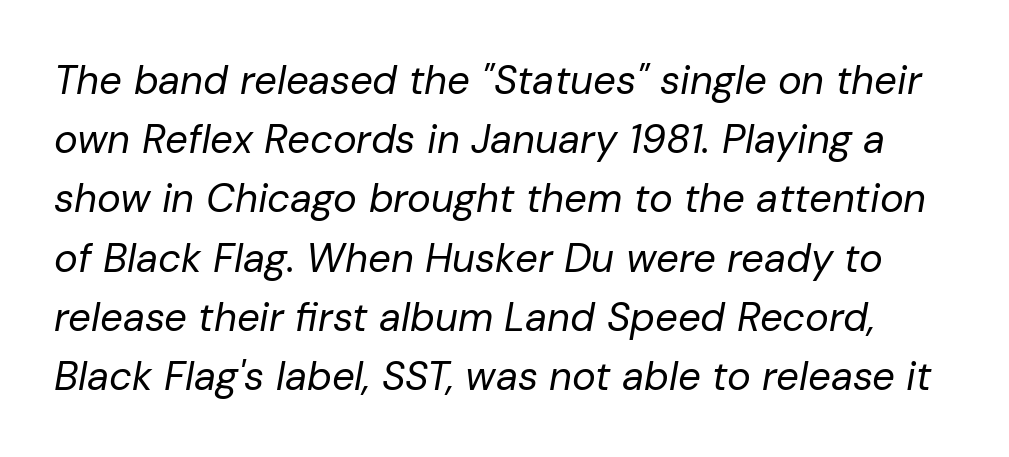
Q: Is the text bold? A: No.
Q: Is the text italic (slanted)? A: Yes, it leans right by about 10 degrees.
Q: Is the text underlined? A: No.
Q: Is the spacing between letters normal or unusually wide? A: Normal.
Q: Is the spacing between lines tight, normal or loose? A: Normal.
Q: Width (condensed, normal, or wide)? A: Normal.
Q: Stroke contrast? A: Low.
Q: x-height? A: Medium.
Q: Monospaced? A: No.
